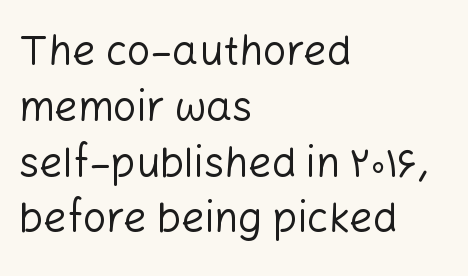
Q: Is the text bold? A: No.
Q: Is the text italic (slanted)? A: No, it is upright.
Q: Is the typeface a serif or a sans-serif typeface? A: Sans-serif.
Q: Is the text underlined? A: No.
Q: How is the paragraph aligned? A: Left-aligned.
Q: Is the spacing between letters normal or unusually wide? A: Normal.
Q: Is the spacing between lines tight, normal or loose? A: Normal.
Q: Width (condensed, normal, or wide)? A: Normal.
Q: Stroke contrast? A: Low.
Q: x-height? A: Medium.
Q: Monospaced? A: No.
